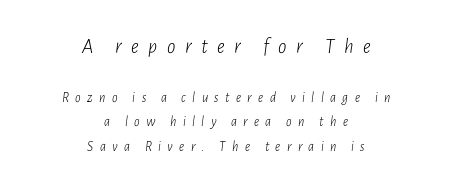
Q: Is the text bold? A: No.
Q: Is the text italic (slanted)? A: Yes, it leans right by about 7 degrees.
Q: Is the text underlined? A: No.
Q: How is the paragraph aligned? A: Centered.
Q: Is the spacing between letters normal or unusually wide? A: Unusually wide.
Q: Which block of text is set in a larger size, the first (top) or the second (bottom)? A: The first (top) one.
